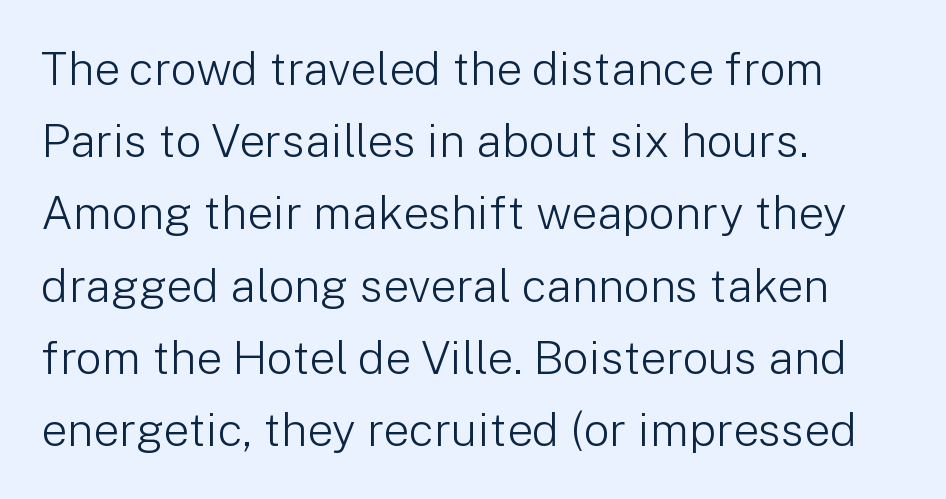
The image shows 46 px light sans-serif type, upright; set left-aligned, normal line spacing (1.57x), normal letter spacing, not underlined; low stroke contrast and a medium x-height.
